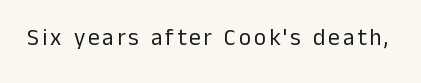
Q: Is the text bold? A: No.
Q: Is the text italic (slanted)? A: No, it is upright.
Q: Is the text underlined? A: No.
